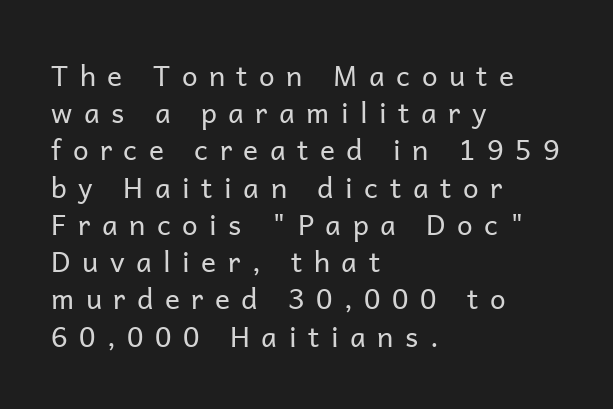
{"serif": "no", "italic": "no", "bold": "no", "weight": "regular", "width": "normal", "stroke_contrast": "low", "x_height": "medium", "monospaced": "no", "underline": "no", "align": "left", "line_spacing": "normal", "line_spacing_ratio": 1.33, "letter_spacing": "wide", "letter_spacing_em": 0.41, "glyph_px": 28}
